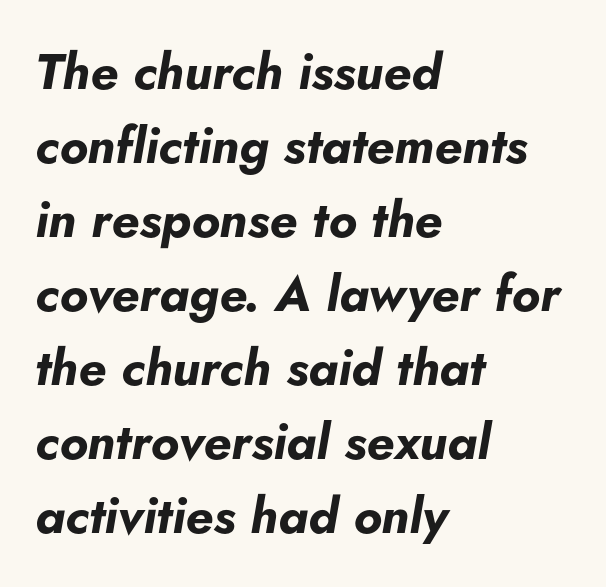
Q: Is the text bold? A: Yes.
Q: Is the text italic (slanted)? A: Yes, it leans right by about 5 degrees.
Q: Is the text underlined? A: No.
Q: How is the paragraph aligned? A: Left-aligned.
Q: Is the spacing between letters normal or unusually wide? A: Normal.
Q: Is the spacing between lines tight, normal or loose? A: Normal.
Q: Width (condensed, normal, or wide)? A: Normal.
Q: Stroke contrast? A: Low.
Q: x-height? A: Small.
Q: Monospaced? A: No.
